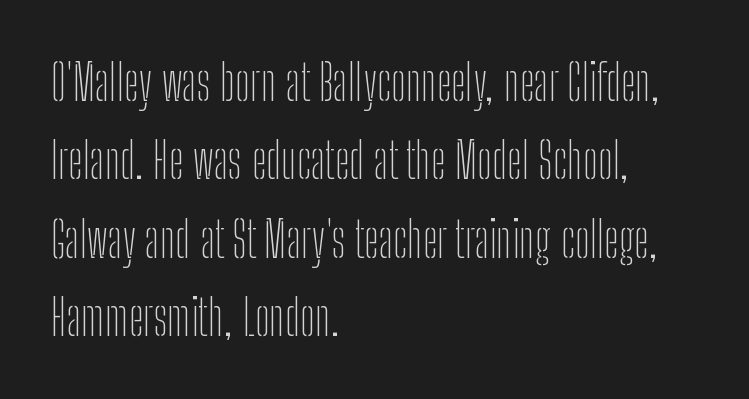
Q: Is the text bold? A: No.
Q: Is the text italic (slanted)? A: No, it is upright.
Q: Is the typeface a serif or a sans-serif typeface? A: Sans-serif.
Q: Is the text underlined? A: No.
Q: How is the paragraph aligned? A: Left-aligned.
Q: Is the spacing between letters normal or unusually wide? A: Normal.
Q: Is the spacing between lines tight, normal or loose? A: Normal.
Q: Width (condensed, normal, or wide)? A: Condensed.
Q: Stroke contrast? A: Low.
Q: x-height? A: Medium.
Q: Monospaced? A: No.
